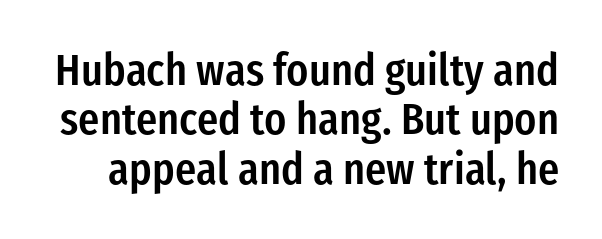
Q: Is the text bold? A: Semi-bold.
Q: Is the text italic (slanted)? A: No, it is upright.
Q: Is the typeface a serif or a sans-serif typeface? A: Sans-serif.
Q: Is the text underlined? A: No.
Q: Is the spacing between letters normal or unusually wide? A: Normal.
Q: Is the spacing between lines tight, normal or loose? A: Tight.
Q: Width (condensed, normal, or wide)? A: Condensed.
Q: Stroke contrast? A: Low.
Q: x-height? A: Medium.
Q: Monospaced? A: No.
